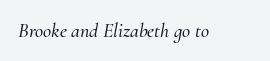
{"italic": "yes", "lean": "right", "slant_degrees": 10, "underline": "no", "letter_spacing": "normal", "letter_spacing_em": 0.0, "glyph_px": 20}
